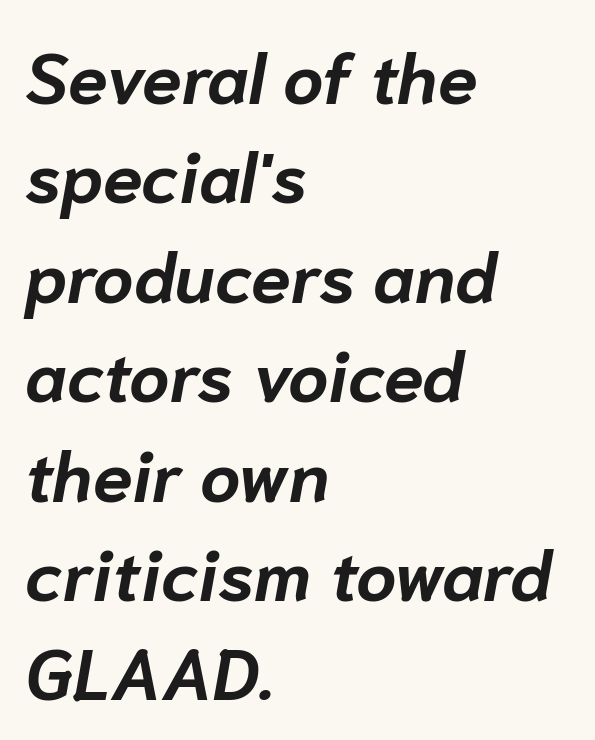
{"italic": "yes", "lean": "right", "slant_degrees": 10, "bold": "yes", "weight": "bold", "width": "normal", "stroke_contrast": "low", "x_height": "medium", "monospaced": "no", "underline": "no", "align": "left", "line_spacing": "normal", "line_spacing_ratio": 1.4, "letter_spacing": "normal", "letter_spacing_em": 0.0, "glyph_px": 71}
